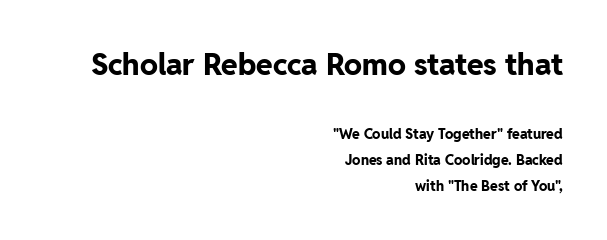
No feet cap the strokes, marking this as sans-serif type. Characters remain perfectly vertical along every line. Caption: standard tracking, unaltered. A typesetter would call this proportional, since set widths differ per character.
